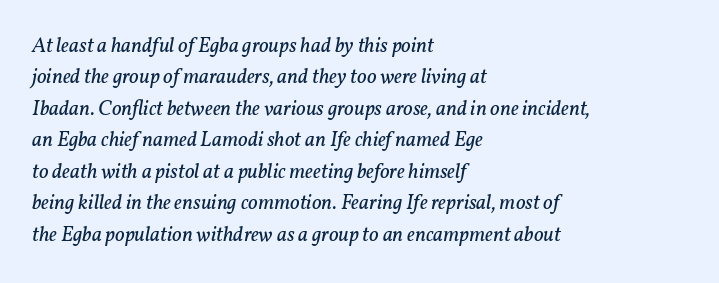
Q: Is the text bold? A: No.
Q: Is the text italic (slanted)? A: Yes, it leans right by about 11 degrees.
Q: Is the text underlined? A: No.
Q: How is the paragraph aligned? A: Left-aligned.
Q: Is the spacing between letters normal or unusually wide? A: Normal.
Q: Is the spacing between lines tight, normal or loose? A: Normal.
